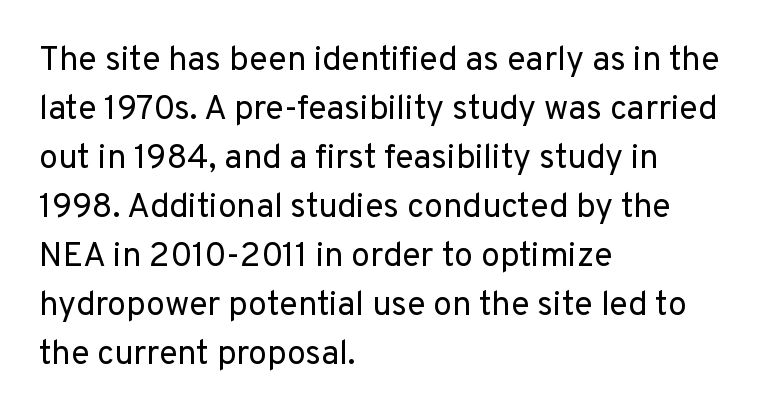
Only glyphs here, with clear space below each row. This reads as an unemphasized weight, regular at the heaviest. The typography opts for an upright posture over an oblique one. You could not count columns in this text — the font is proportionally spaced. The rows are spaced the way most documents space them. Each word holds together tightly as a unit, with standard inter-letter gaps.
